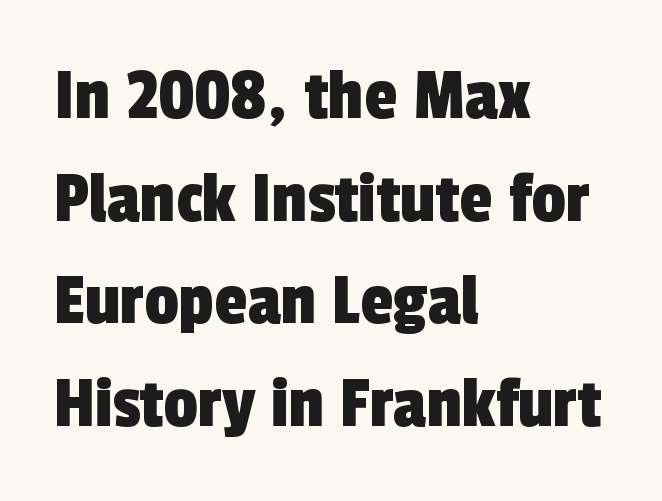
Interline gaps are of average width in this sample. Note the varied advance widths — an 'i' is clearly narrower than an 'm'. Typographically, this falls in the sans-serif category. Nobody touched the tracking dial on this one. Underlining? Definitely not there. Line starts are locked; line ends wander.
